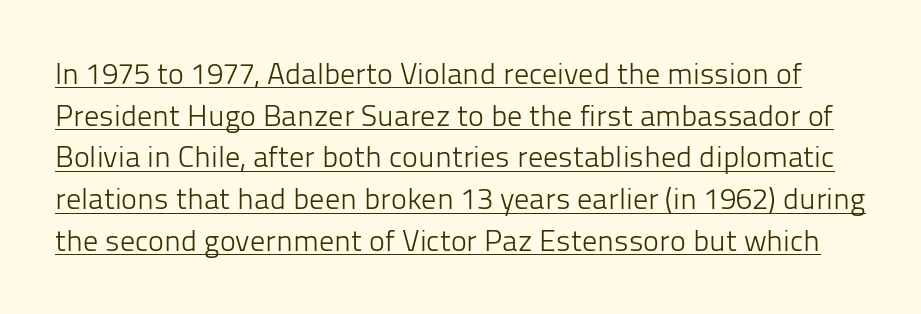
{"serif": "no", "italic": "no", "bold": "no", "weight": "light", "width": "normal", "stroke_contrast": "low", "x_height": "medium", "monospaced": "no", "underline": "yes", "line_spacing": "normal", "line_spacing_ratio": 1.39, "letter_spacing": "normal", "letter_spacing_em": 0.0, "glyph_px": 30}
